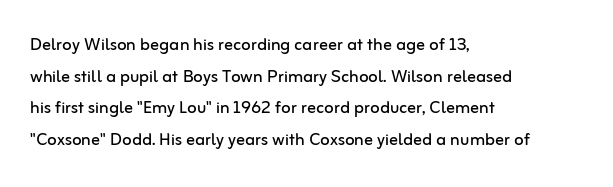
Ordinary non-slanted type is in use. Whoever set this chose a conventional vertical rhythm. Nothing unusual about the tracking: characters are spaced as the font intends. Every row of glyphs begins at an identical x-position on the left.
